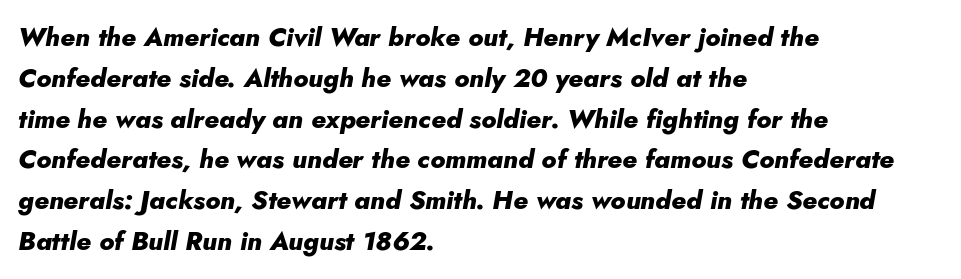
The image shows 26 px bold type, italic (leaning right); set left-aligned, normal line spacing (1.57x), normal letter spacing, not underlined.
